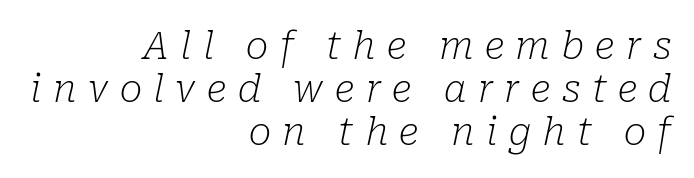
Q: Is the text bold? A: No.
Q: Is the text italic (slanted)? A: Yes, it leans right by about 10 degrees.
Q: Is the typeface a serif or a sans-serif typeface? A: Serif.
Q: Is the text underlined? A: No.
Q: How is the paragraph aligned? A: Right-aligned.
Q: Is the spacing between letters normal or unusually wide? A: Unusually wide.
Q: Is the spacing between lines tight, normal or loose? A: Tight.
Q: Width (condensed, normal, or wide)? A: Normal.
Q: Stroke contrast? A: Low.
Q: x-height? A: Medium.
Q: Monospaced? A: No.
